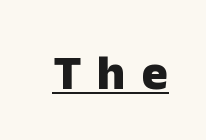
Regarding serifs, this sample does without them. A typesetter would mark this as roman, not italic. As a designer I'd log this as weight 700, bold. Looks like someone drew a line under every word here. These lines are rendered in a variable-pitch font. Tracking value appears strongly positive — letters spread wide.
